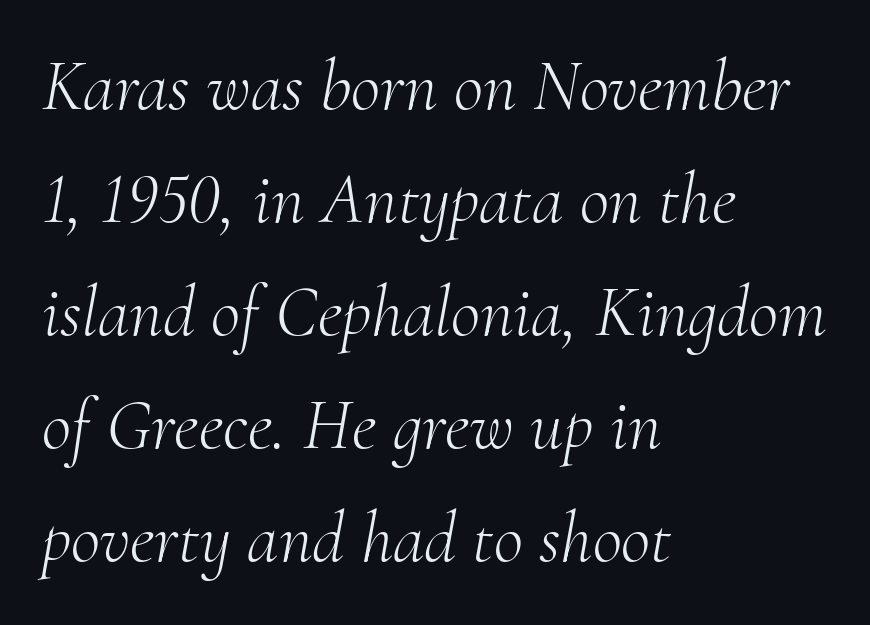
On a weight scale, this lands at 450 or below. The typography opts for an oblique posture over an upright one. Nobody drew a line under any word here. The face used here is proportionally spaced, like ordinary book or web type.
